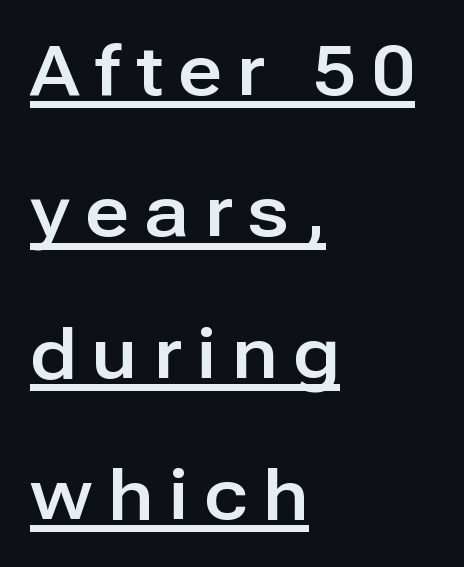
{"serif": "no", "italic": "no", "width": "normal", "stroke_contrast": "low", "x_height": "medium", "monospaced": "no", "underline": "yes", "align": "left", "line_spacing": "loose", "line_spacing_ratio": 2.05, "letter_spacing": "wide", "letter_spacing_em": 0.23, "glyph_px": 69}
